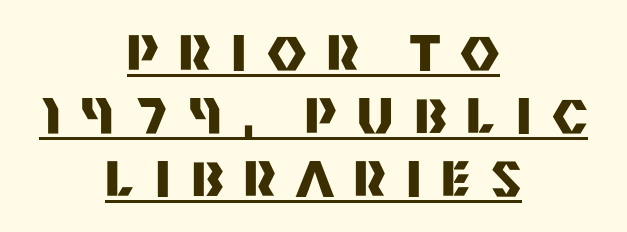
{"serif": "no", "italic": "no", "bold": "yes", "weight": "heavy", "width": "normal", "stroke_contrast": "medium", "x_height": "large", "monospaced": "no", "underline": "yes", "align": "center", "line_spacing": "normal", "line_spacing_ratio": 1.31, "letter_spacing": "wide", "letter_spacing_em": 0.42, "glyph_px": 48}
